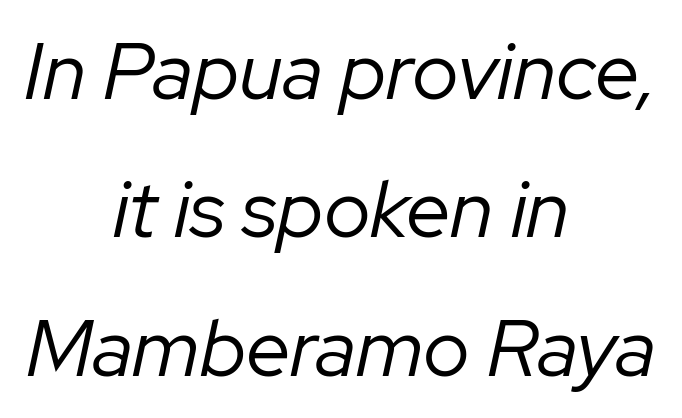
Q: Is the text bold? A: No.
Q: Is the text italic (slanted)? A: Yes, it leans right by about 12 degrees.
Q: Is the text underlined? A: No.
Q: How is the paragraph aligned? A: Centered.
Q: Is the spacing between letters normal or unusually wide? A: Normal.
Q: Width (condensed, normal, or wide)? A: Normal.
Q: Stroke contrast? A: Low.
Q: x-height? A: Medium.
Q: Monospaced? A: No.
